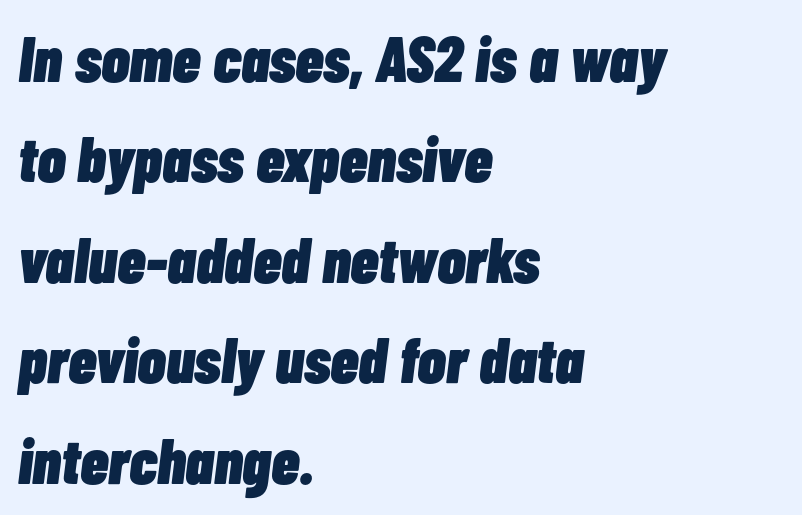
The image shows 64 px heavy, condensed type, italic (leaning right); set left-aligned, normal line spacing (1.57x), normal letter spacing, not underlined; low stroke contrast and a medium x-height.
